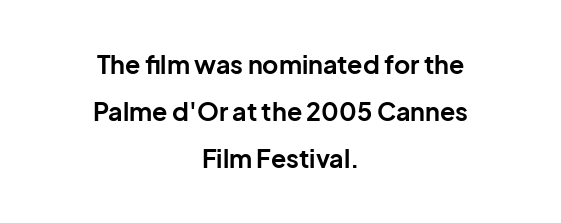
Characters follow at the spacing the type designer built in. The foot of each line stays bare and open. Alignment: centered. Heavy, bold letterforms. Rendered with straight, roman letterforms.
